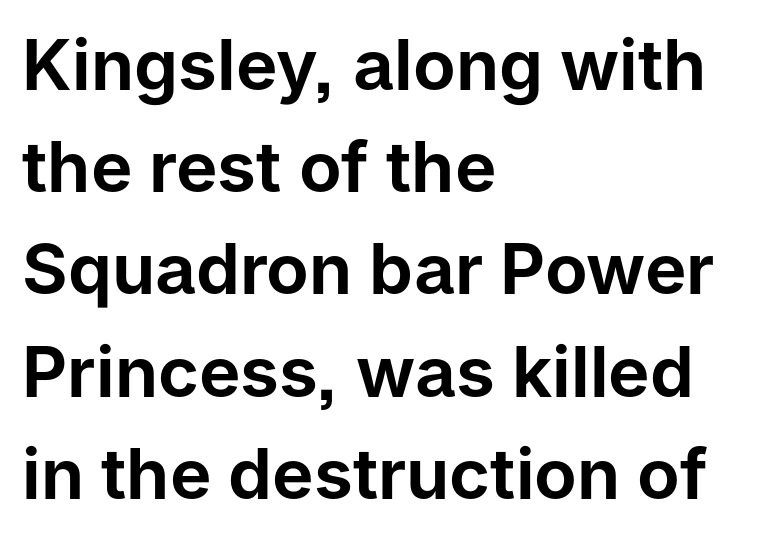
The letterforms sit shoulder to shoulder at normal distance. A typesetter would call this proportional, since set widths differ per character. The paragraph has a hard left edge and a soft right edge. A typesetter would call this leading conventional body-copy spacing. These lines are composed in type without serifs.
